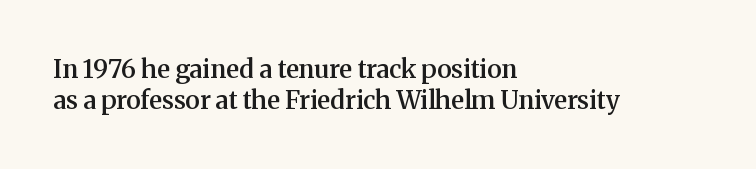
{"italic": "no", "bold": "semi", "underline": "no", "align": "left", "line_spacing_ratio": 1.24, "letter_spacing": "normal", "letter_spacing_em": 0.0, "glyph_px": 25}
